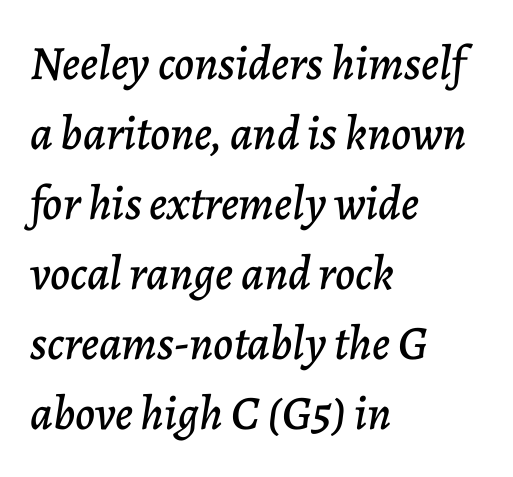
{"italic": "yes", "lean": "right", "slant_degrees": 7, "width": "normal", "stroke_contrast": "low", "x_height": "medium", "monospaced": "no", "underline": "no", "align": "left", "line_spacing": "normal", "line_spacing_ratio": 1.46, "letter_spacing": "normal", "letter_spacing_em": 0.0, "glyph_px": 48}
